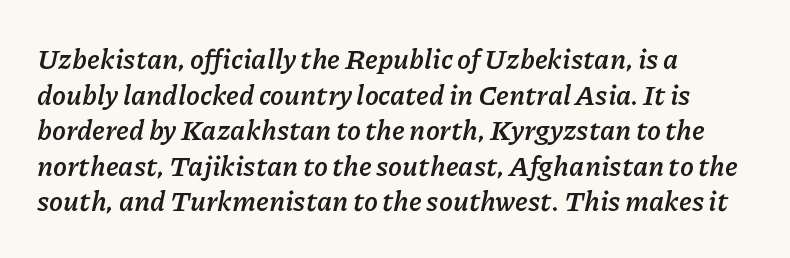
{"italic": "yes", "lean": "right", "slant_degrees": 11, "bold": "yes", "weight": "semibold", "width": "normal", "stroke_contrast": "low", "x_height": "medium", "monospaced": "no", "underline": "no", "align": "left", "line_spacing": "normal", "line_spacing_ratio": 1.27, "letter_spacing": "normal", "letter_spacing_em": 0.0, "glyph_px": 28}
